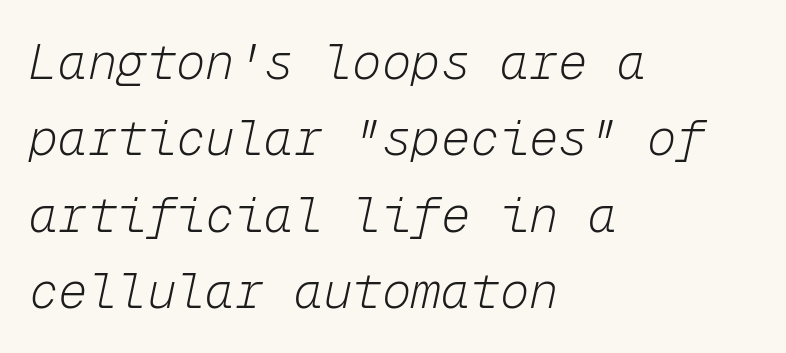
Q: Is the text bold? A: No.
Q: Is the text italic (slanted)? A: Yes, it leans right by about 12 degrees.
Q: Is the text underlined? A: No.
Q: How is the paragraph aligned? A: Left-aligned.
Q: Is the spacing between letters normal or unusually wide? A: Normal.
Q: Is the spacing between lines tight, normal or loose? A: Normal.
Q: Width (condensed, normal, or wide)? A: Normal.
Q: Stroke contrast? A: Low.
Q: x-height? A: Medium.
Q: Monospaced? A: Yes.
